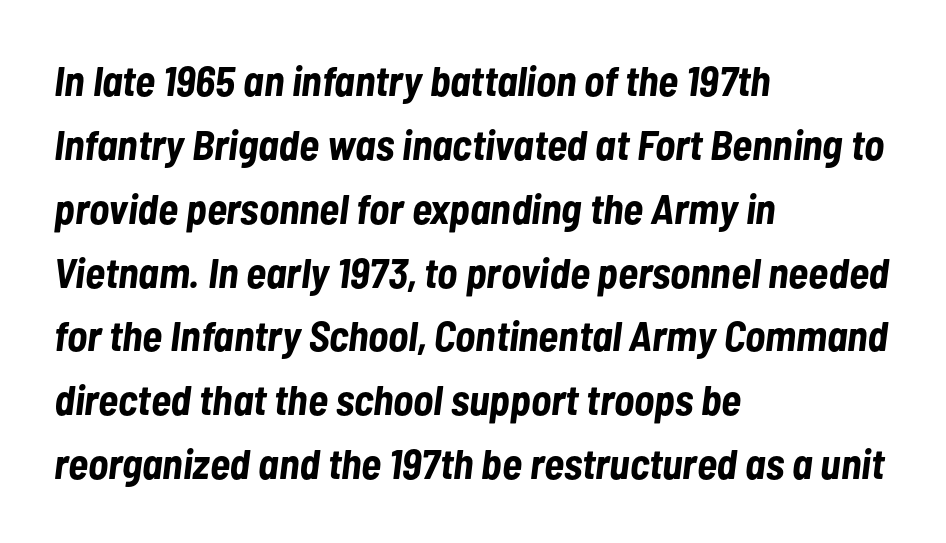
The image shows 42 px bold, condensed type, italic (leaning right); set left-aligned, normal line spacing (1.52x), normal letter spacing, not underlined; low stroke contrast and a medium x-height.
